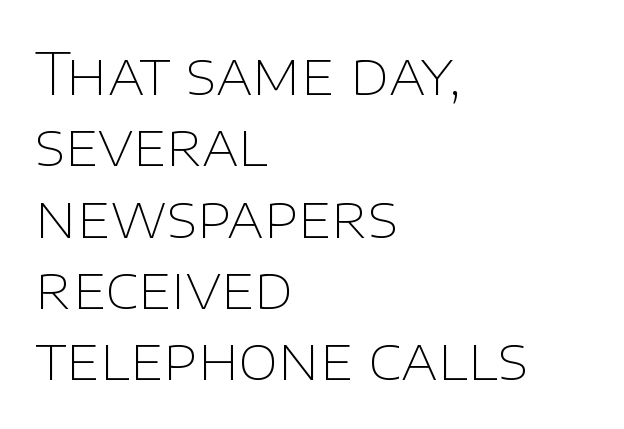
{"serif": "no", "italic": "no", "bold": "no", "weight": "thin", "width": "normal", "stroke_contrast": "low", "x_height": "large", "monospaced": "no", "underline": "no", "align": "left", "line_spacing_ratio": 1.23, "letter_spacing": "normal", "letter_spacing_em": 0.0, "glyph_px": 58}
